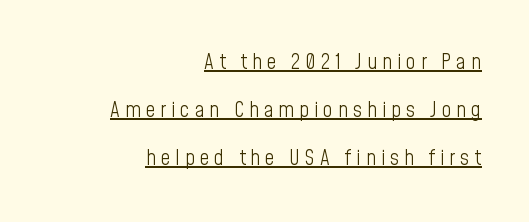
Q: Is the text bold? A: No.
Q: Is the text italic (slanted)? A: No, it is upright.
Q: Is the text underlined? A: Yes.
Q: How is the paragraph aligned? A: Right-aligned.
Q: Is the spacing between letters normal or unusually wide? A: Unusually wide.
Q: Is the spacing between lines tight, normal or loose? A: Loose.
